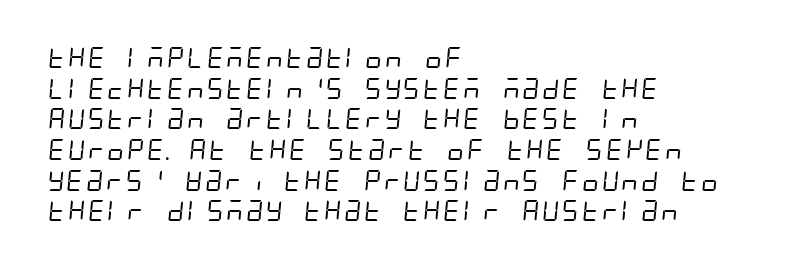
Is this a heavy cut? Hardly; it is regular or lighter. Type without underlining. Evenly set lines give the paragraph a standard silhouette. In CSS terms this would be text-align: left.
